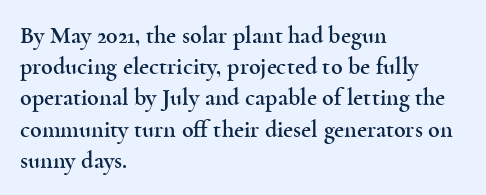
Q: Is the text italic (slanted)? A: No, it is upright.
Q: Is the text underlined? A: No.
Q: How is the paragraph aligned? A: Left-aligned.
Q: Is the spacing between letters normal or unusually wide? A: Normal.
Q: Is the spacing between lines tight, normal or loose? A: Normal.
